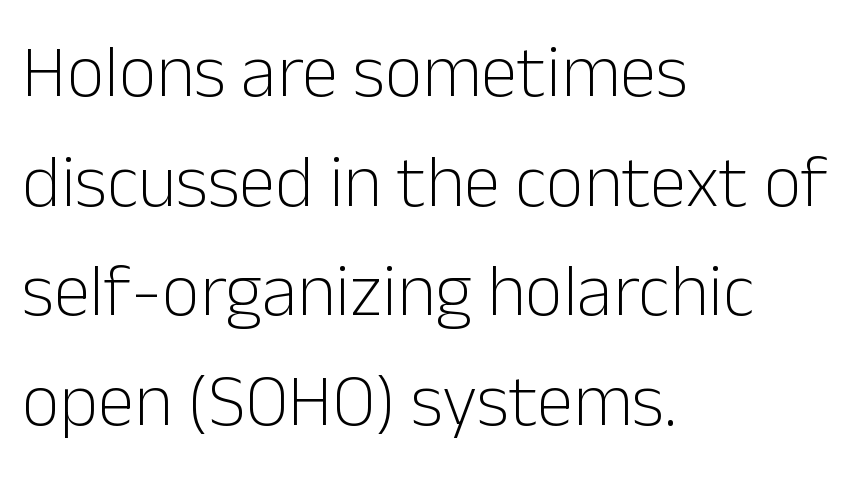
The image shows 74 px light sans-serif type, upright; set left-aligned, normal line spacing (1.48x), normal letter spacing, not underlined; low stroke contrast and a medium x-height.
